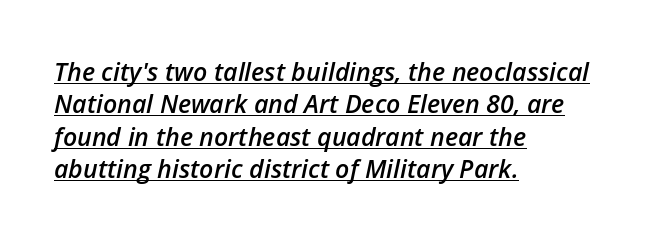
Q: Is the text bold? A: Semi-bold.
Q: Is the text italic (slanted)? A: Yes, it leans right by about 12 degrees.
Q: Is the text underlined? A: Yes.
Q: How is the paragraph aligned? A: Left-aligned.
Q: Is the spacing between letters normal or unusually wide? A: Normal.
Q: Is the spacing between lines tight, normal or loose? A: Normal.
